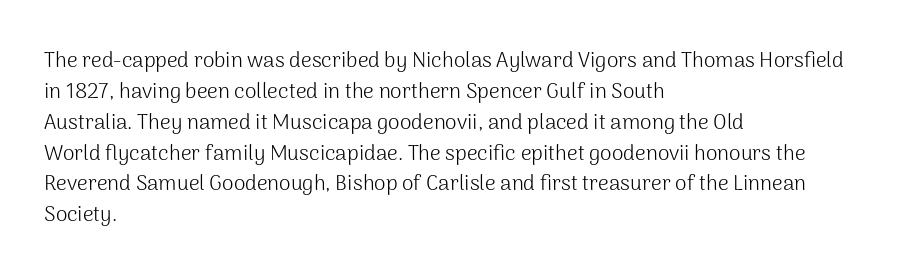
{"italic": "no", "bold": "no", "underline": "no", "align": "left", "line_spacing": "normal", "line_spacing_ratio": 1.47, "letter_spacing": "normal", "letter_spacing_em": 0.0, "glyph_px": 21}
